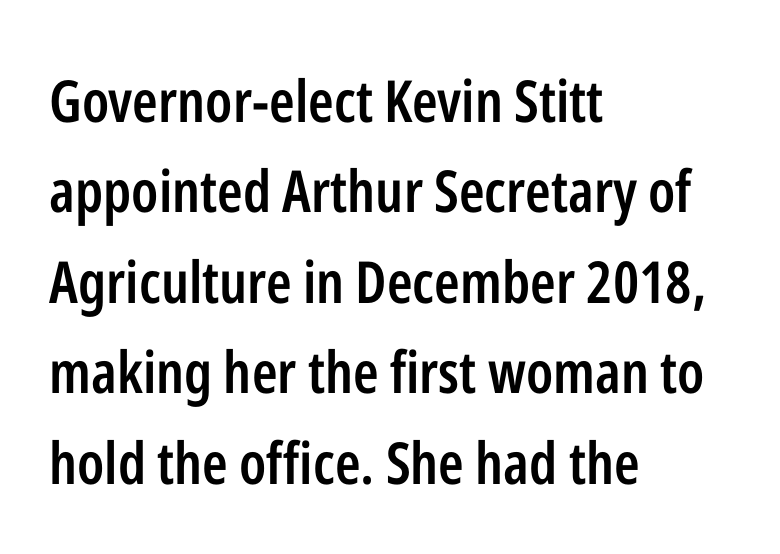
This sample uses a sans-serif face. How would I describe the line gaps? Plain and ordinary. The paragraph has a hard left edge and a soft right edge. Ascenders rise straight up at ninety degrees.
